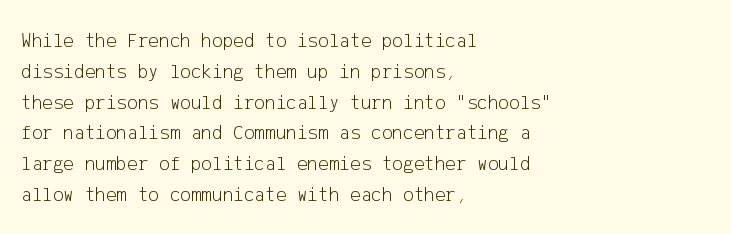
{"italic": "no", "bold": "no", "underline": "no", "align": "left", "line_spacing": "normal", "line_spacing_ratio": 1.54, "letter_spacing": "normal", "letter_spacing_em": 0.0, "glyph_px": 20}
